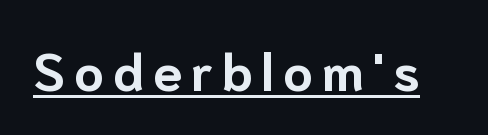
Every stem runs plumb, perpendicular to the baseline. Spacing verdict: proportional, widths tailored to each character. The rendering uses a bold face; every stroke is thick and dark. This sample uses a sans-serif face. Underlined type.
